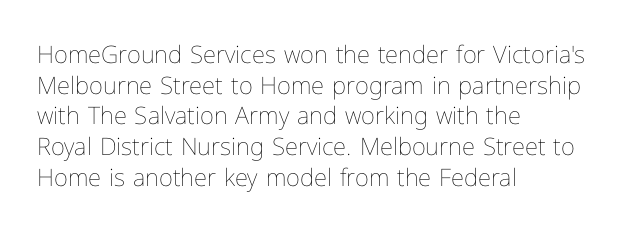
The image shows 24 px text type, upright; set left-aligned, normal line spacing (1.28x), normal letter spacing, not underlined.
